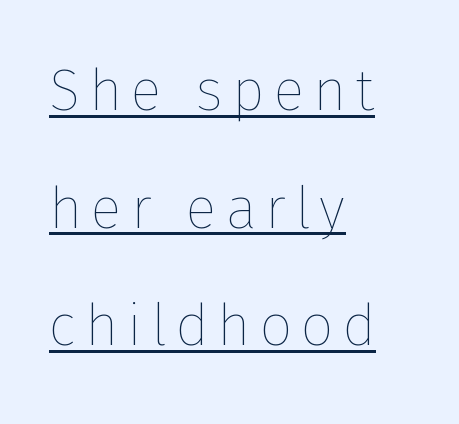
The image shows 58 px thin type, upright; set left-aligned, loose line spacing (2.03x), underlined; low stroke contrast and a medium x-height.
